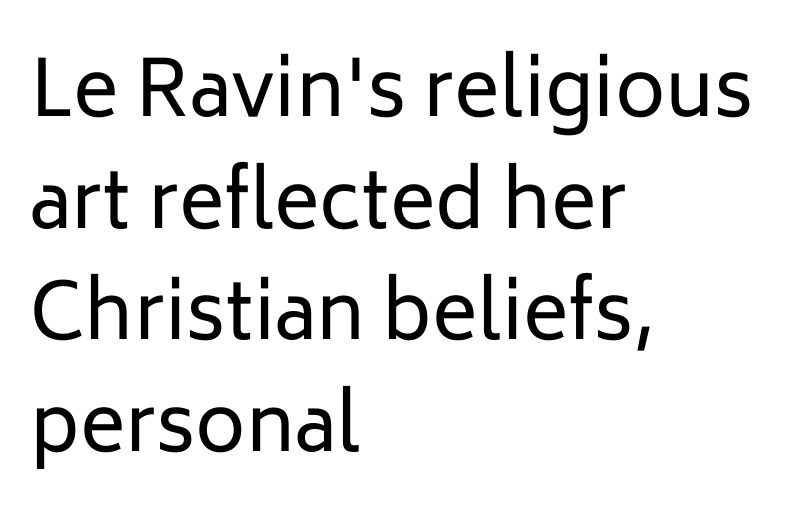
Q: Is the text bold? A: No.
Q: Is the text italic (slanted)? A: No, it is upright.
Q: Is the typeface a serif or a sans-serif typeface? A: Sans-serif.
Q: Is the text underlined? A: No.
Q: How is the paragraph aligned? A: Left-aligned.
Q: Is the spacing between letters normal or unusually wide? A: Normal.
Q: Is the spacing between lines tight, normal or loose? A: Normal.
Q: Width (condensed, normal, or wide)? A: Normal.
Q: Stroke contrast? A: Low.
Q: x-height? A: Medium.
Q: Monospaced? A: No.
